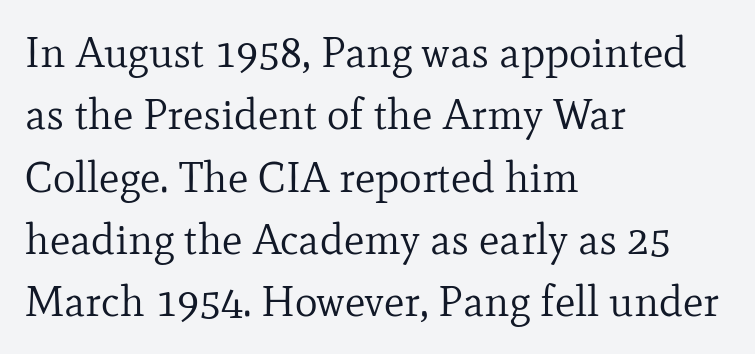
{"serif": "yes", "italic": "no", "bold": "no", "weight": "regular", "width": "normal", "stroke_contrast": "low", "x_height": "small", "monospaced": "no", "underline": "no", "align": "left", "line_spacing": "normal", "line_spacing_ratio": 1.45, "letter_spacing": "normal", "letter_spacing_em": 0.0, "glyph_px": 43}
